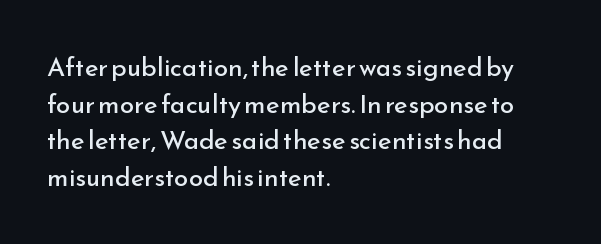
Q: Is the text bold? A: No.
Q: Is the text italic (slanted)? A: No, it is upright.
Q: Is the text underlined? A: No.
Q: How is the paragraph aligned? A: Left-aligned.
Q: Is the spacing between letters normal or unusually wide? A: Normal.
Q: Is the spacing between lines tight, normal or loose? A: Normal.
